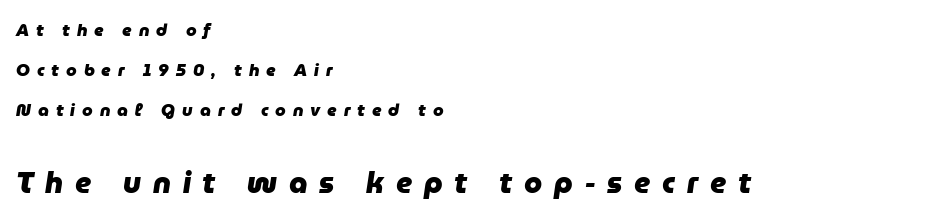
{"italic": "yes", "lean": "right", "slant_degrees": 9, "bold": "yes", "weight": "heavy", "width": "normal", "stroke_contrast": "low", "x_height": "medium", "monospaced": "no", "underline": "no", "align": "left", "line_spacing": "loose", "line_spacing_ratio": 2.34, "letter_spacing": "wide", "letter_spacing_em": 0.41, "larger_block": "second", "size_ratio": 1.71, "glyph_px": 29}
